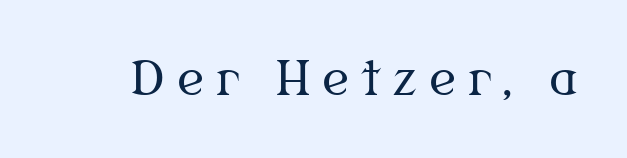
Does the lettering tilt? It doesn't — this is upright. Descenders hang freely into open space. Is this a fixed-width face? No — the glyphs have proportional, varying widths. The letterforms stand isolated, each surrounded by extra space. This is not heavy type; no bold has been used. The glyphs in this specimen are seriffed.
